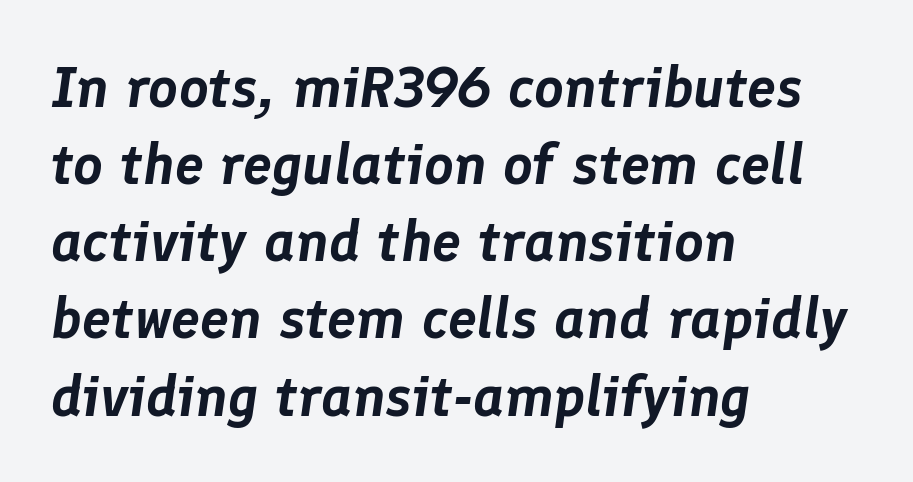
The image shows 58 px text type, italic (leaning right); set left-aligned, normal line spacing (1.33x), normal letter spacing, not underlined; low stroke contrast and a medium x-height.
